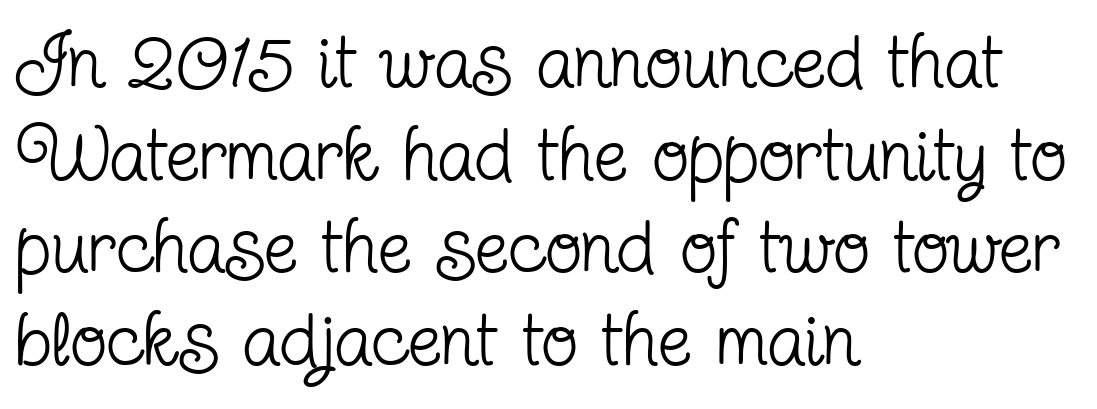
Q: Is the text bold? A: No.
Q: Is the text italic (slanted)? A: No, it is upright.
Q: Is the typeface a serif or a sans-serif typeface? A: Serif.
Q: Is the text underlined? A: No.
Q: How is the paragraph aligned? A: Left-aligned.
Q: Is the spacing between letters normal or unusually wide? A: Normal.
Q: Width (condensed, normal, or wide)? A: Condensed.
Q: Stroke contrast? A: Low.
Q: x-height? A: Medium.
Q: Monospaced? A: No.
